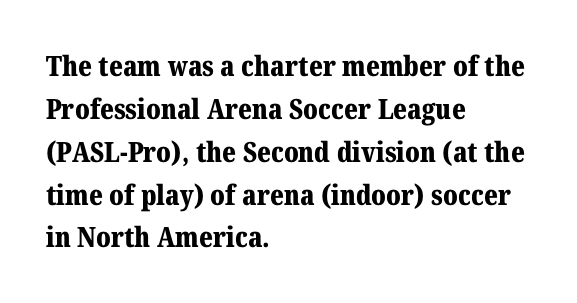
Q: Is the text bold? A: Yes.
Q: Is the text italic (slanted)? A: No, it is upright.
Q: Is the typeface a serif or a sans-serif typeface? A: Serif.
Q: Is the text underlined? A: No.
Q: How is the paragraph aligned? A: Left-aligned.
Q: Is the spacing between letters normal or unusually wide? A: Normal.
Q: Is the spacing between lines tight, normal or loose? A: Normal.
Q: Width (condensed, normal, or wide)? A: Normal.
Q: Stroke contrast? A: Medium.
Q: x-height? A: Medium.
Q: Monospaced? A: No.
